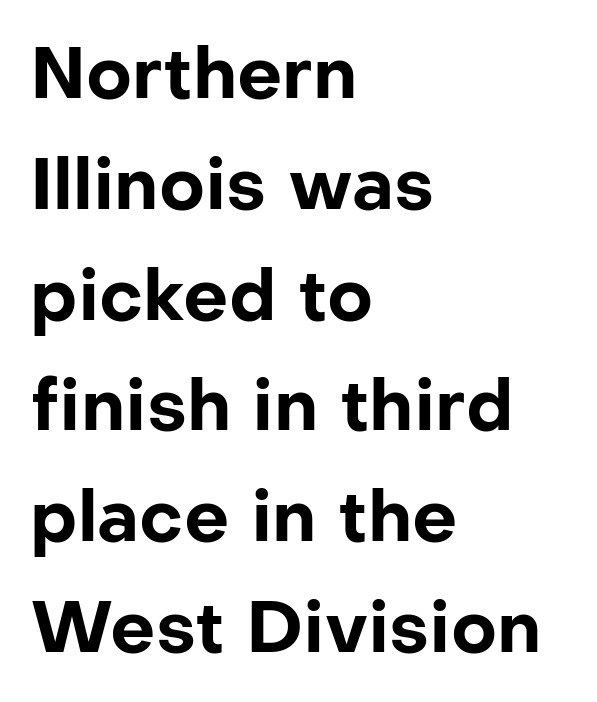
Q: Is the text bold? A: Yes.
Q: Is the text italic (slanted)? A: No, it is upright.
Q: Is the typeface a serif or a sans-serif typeface? A: Sans-serif.
Q: Is the text underlined? A: No.
Q: How is the paragraph aligned? A: Left-aligned.
Q: Is the spacing between letters normal or unusually wide? A: Normal.
Q: Is the spacing between lines tight, normal or loose? A: Normal.
Q: Width (condensed, normal, or wide)? A: Normal.
Q: Stroke contrast? A: Low.
Q: x-height? A: Medium.
Q: Monospaced? A: No.
